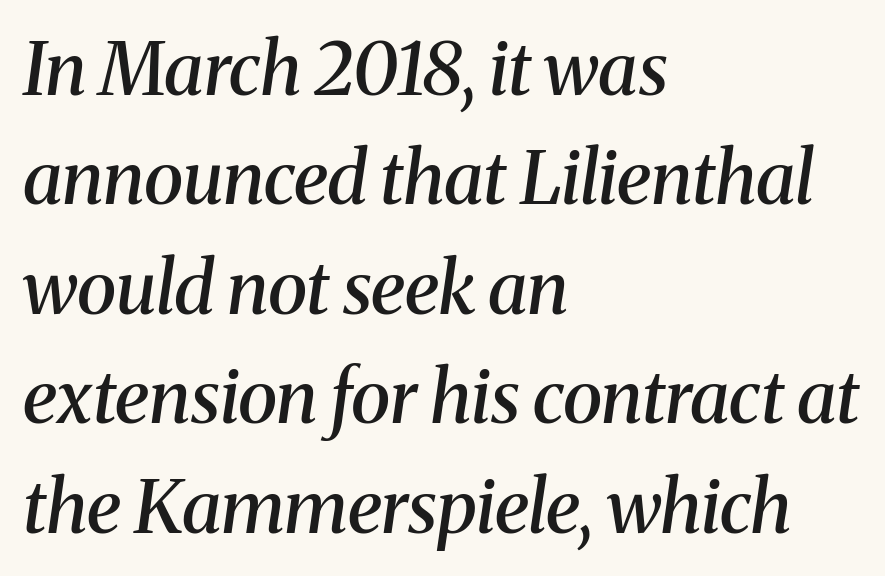
{"serif": "yes", "italic": "yes", "lean": "right", "slant_degrees": 8, "bold": "semi", "weight": "semibold", "width": "normal", "stroke_contrast": "medium", "x_height": "medium", "monospaced": "no", "underline": "no", "align": "left", "line_spacing": "normal", "line_spacing_ratio": 1.5, "letter_spacing": "normal", "letter_spacing_em": 0.0, "glyph_px": 73}
